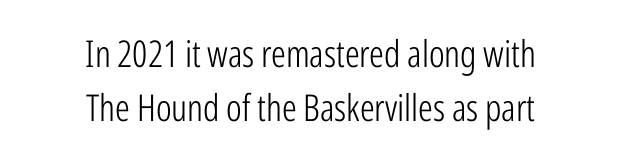
Q: Is the text bold? A: No.
Q: Is the text italic (slanted)? A: No, it is upright.
Q: Is the typeface a serif or a sans-serif typeface? A: Sans-serif.
Q: Is the text underlined? A: No.
Q: How is the paragraph aligned? A: Centered.
Q: Is the spacing between letters normal or unusually wide? A: Normal.
Q: Is the spacing between lines tight, normal or loose? A: Normal.
Q: Width (condensed, normal, or wide)? A: Condensed.
Q: Stroke contrast? A: Low.
Q: x-height? A: Medium.
Q: Monospaced? A: No.
